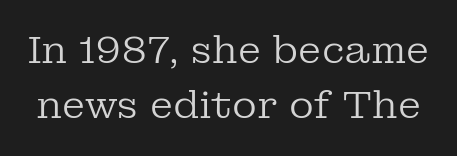
{"serif": "yes", "italic": "no", "bold": "no", "weight": "regular", "width": "normal", "stroke_contrast": "low", "x_height": "medium", "monospaced": "no", "underline": "no", "line_spacing": "normal", "line_spacing_ratio": 1.45, "letter_spacing": "normal", "letter_spacing_em": 0.0, "glyph_px": 38}
